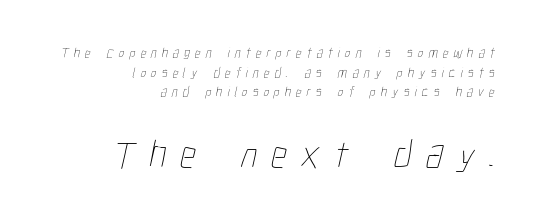
The image shows 39 px thin, condensed type; set right-aligned, normal line spacing (1.4x), unusually wide letter spacing (+0.36 em), not underlined; the second (bottom) block is 2.79x larger; low stroke contrast and a medium x-height.
